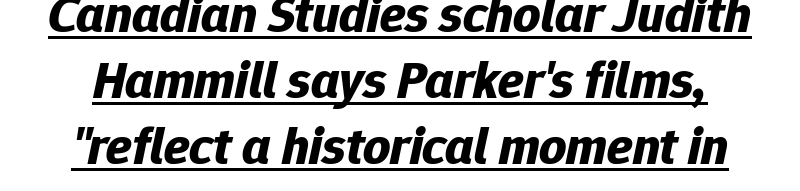
The image shows 53 px bold type, italic (leaning right); set normal line spacing (1.25x), normal letter spacing, underlined; low stroke contrast and a medium x-height.
